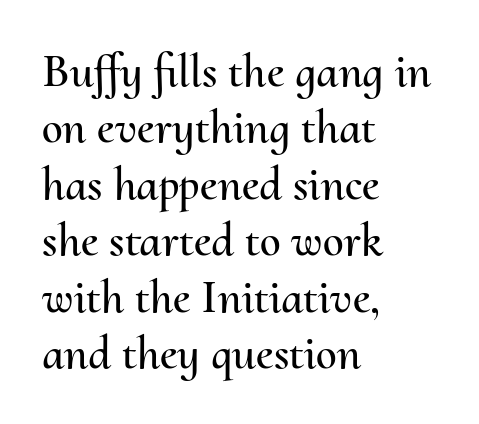
Q: Is the text italic (slanted)? A: No, it is upright.
Q: Is the text underlined? A: No.
Q: How is the paragraph aligned? A: Left-aligned.
Q: Is the spacing between letters normal or unusually wide? A: Normal.
Q: Width (condensed, normal, or wide)? A: Normal.
Q: Stroke contrast? A: Medium.
Q: x-height? A: Small.
Q: Monospaced? A: No.
